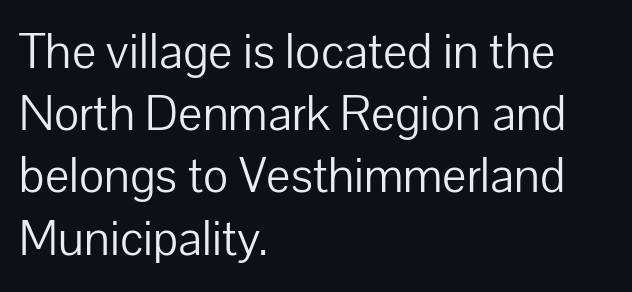
The image shows 51 px light sans-serif type, upright; set left-aligned, line spacing 1.22x, normal letter spacing, not underlined; low stroke contrast and a medium x-height.
